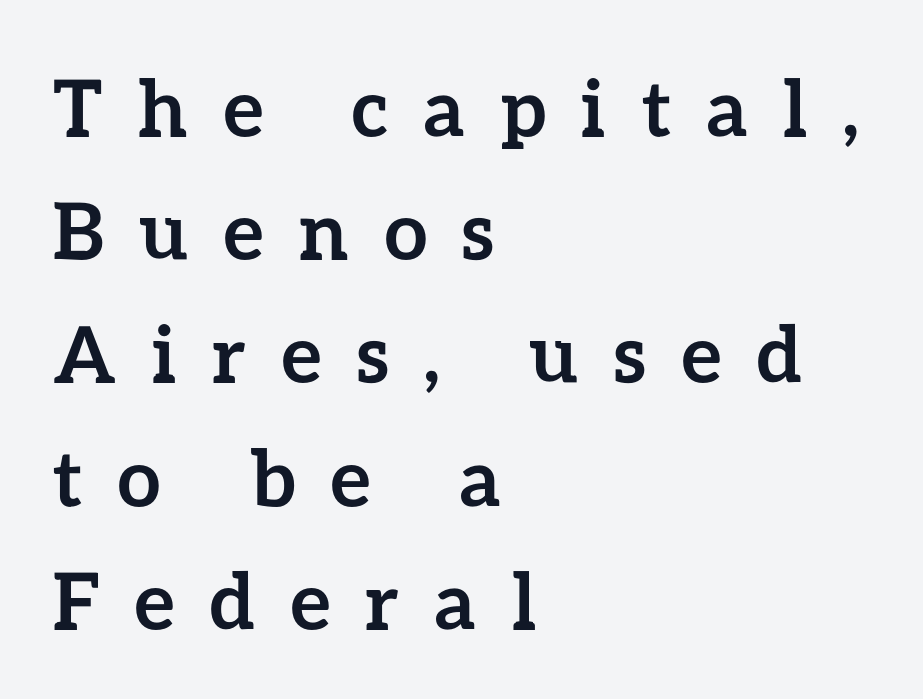
{"italic": "no", "bold": "yes", "weight": "semibold", "width": "normal", "stroke_contrast": "low", "x_height": "medium", "monospaced": "no", "underline": "no", "align": "left", "line_spacing": "normal", "line_spacing_ratio": 1.58, "letter_spacing": "wide", "letter_spacing_em": 0.46, "glyph_px": 78}
